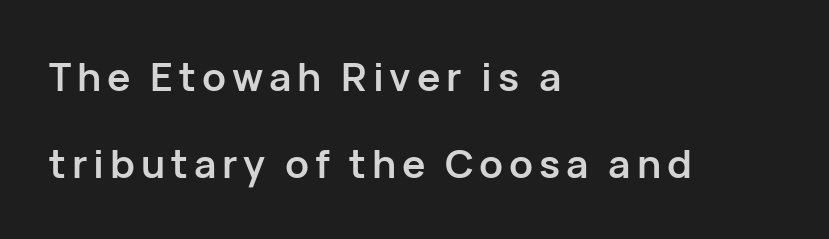
{"serif": "no", "italic": "no", "bold": "yes", "weight": "semibold", "width": "normal", "stroke_contrast": "low", "x_height": "medium", "monospaced": "no", "underline": "no", "align": "left", "line_spacing": "loose", "line_spacing_ratio": 2.22, "glyph_px": 39}
